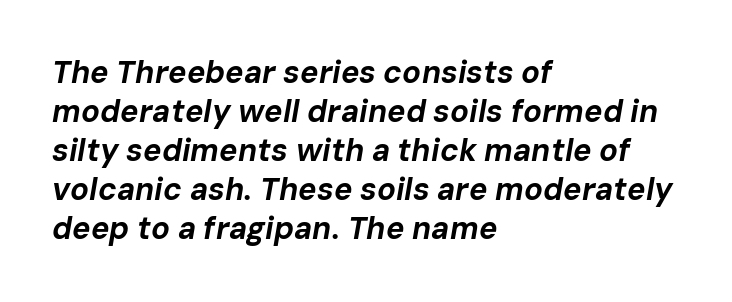
Q: Is the text bold? A: Yes.
Q: Is the text italic (slanted)? A: Yes, it leans right by about 10 degrees.
Q: Is the text underlined? A: No.
Q: How is the paragraph aligned? A: Left-aligned.
Q: Is the spacing between letters normal or unusually wide? A: Normal.
Q: Is the spacing between lines tight, normal or loose? A: Normal.
Q: Width (condensed, normal, or wide)? A: Normal.
Q: Stroke contrast? A: Low.
Q: x-height? A: Medium.
Q: Monospaced? A: No.
